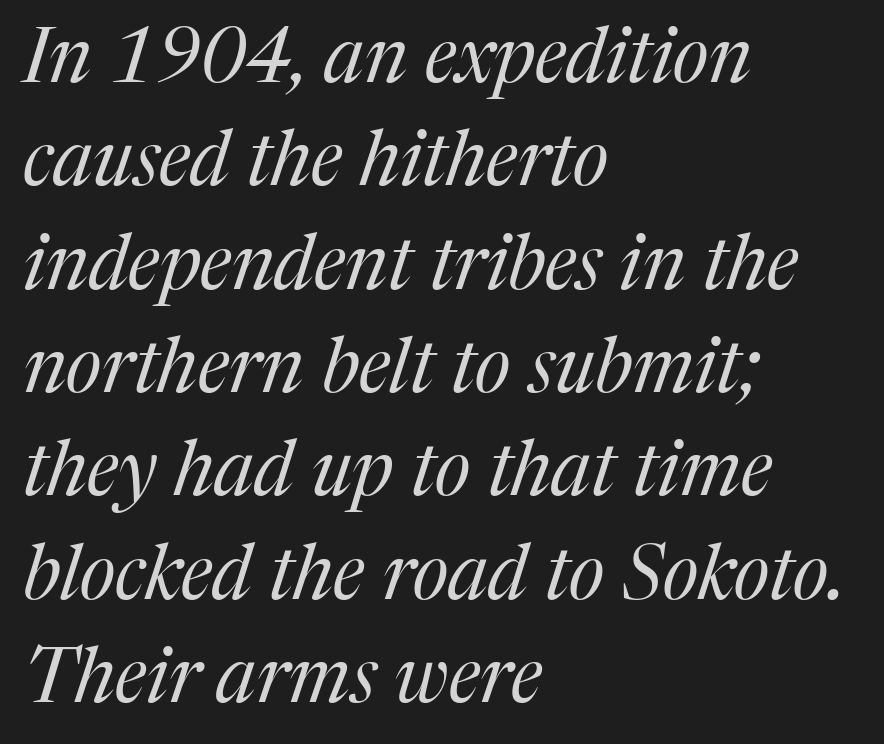
The leading is moderate, giving the passage an even texture. No word sits above an underline. What stands out about the letter spacing? Nothing — it is the standard amount. Spacing verdict: proportional, widths tailored to each character.
